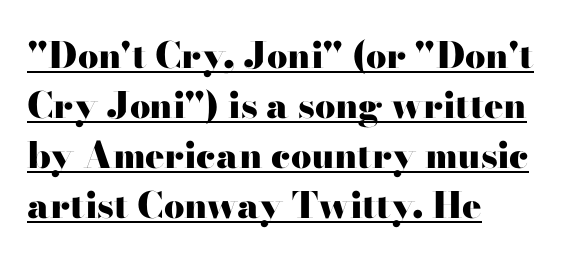
The image shows 36 px heavy, wide serif type, upright; set left-aligned, normal line spacing (1.39x), normal letter spacing, underlined; high stroke contrast and a small x-height.
